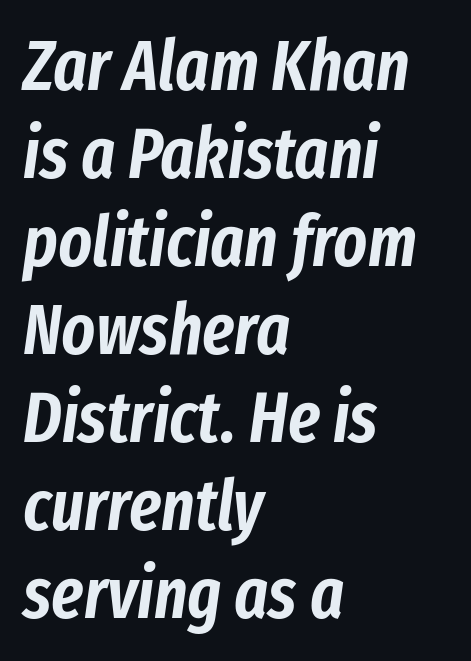
Q: Is the text italic (slanted)? A: Yes, it leans right by about 8 degrees.
Q: Is the text underlined? A: No.
Q: How is the paragraph aligned? A: Left-aligned.
Q: Is the spacing between letters normal or unusually wide? A: Normal.
Q: Width (condensed, normal, or wide)? A: Condensed.
Q: Stroke contrast? A: Low.
Q: x-height? A: Medium.
Q: Monospaced? A: No.
